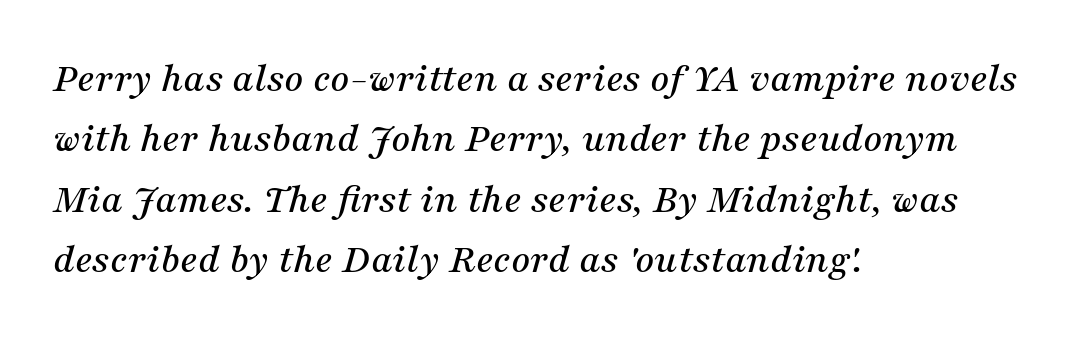
The image shows 42 px serif type, italic (leaning right); set left-aligned, normal line spacing (1.44x), normal letter spacing, not underlined; medium stroke contrast and a medium x-height.
